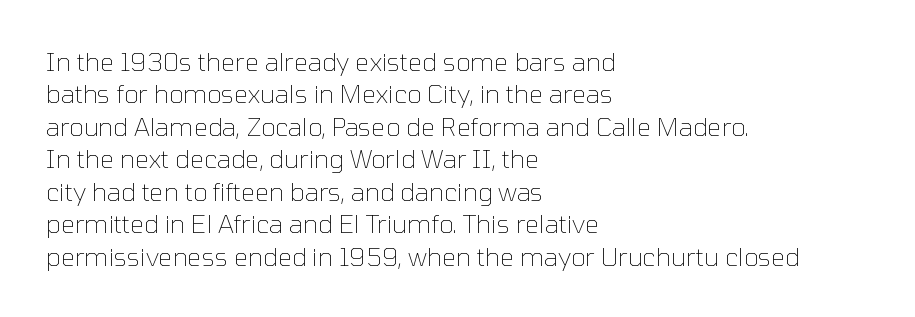
The words here are not underlined. Whoever set this chose a conventional vertical rhythm. Honestly, the letter spacing is just normal — you wouldn't notice it. Tall strokes in this sample are plumb rather than angled. Compared with a centered layout, this one pins lines to the left instead. The weight tops out at a normal text grade.
